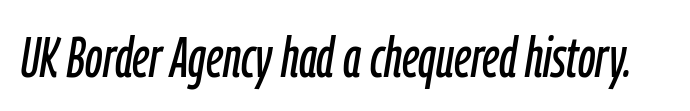
Descenders hang freely into open space. Character widths vary here, with narrow letters taking less room than wide ones. Slanted lettering throughout. The face used here is rendered with its standard letterfit.
